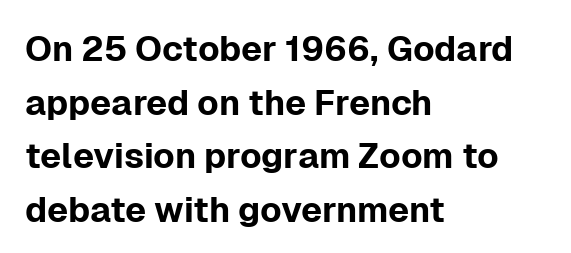
Q: Is the text italic (slanted)? A: No, it is upright.
Q: Is the typeface a serif or a sans-serif typeface? A: Sans-serif.
Q: Is the text underlined? A: No.
Q: How is the paragraph aligned? A: Left-aligned.
Q: Is the spacing between letters normal or unusually wide? A: Normal.
Q: Is the spacing between lines tight, normal or loose? A: Normal.
Q: Width (condensed, normal, or wide)? A: Normal.
Q: Stroke contrast? A: Low.
Q: x-height? A: Medium.
Q: Monospaced? A: No.
